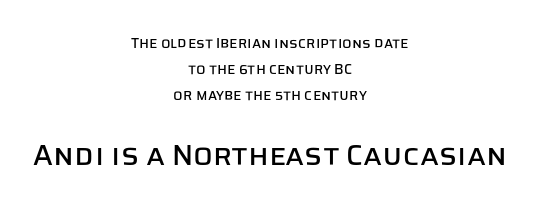
Do the characters align in a grid? No, the font is proportional. The space beneath each line is pristine and unruled. The compositor balanced each line on the midline. The block sitting lower on the canvas is the one with enlarged characters. You could call the tracking neutral — neither tight nor loose. You can tell it's not italic because the verticals are truly vertical.
